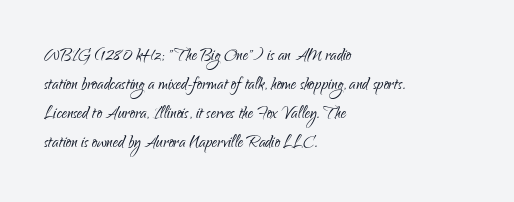
The image shows 21 px text type; set left-aligned, normal line spacing (1.38x), normal letter spacing, not underlined.
